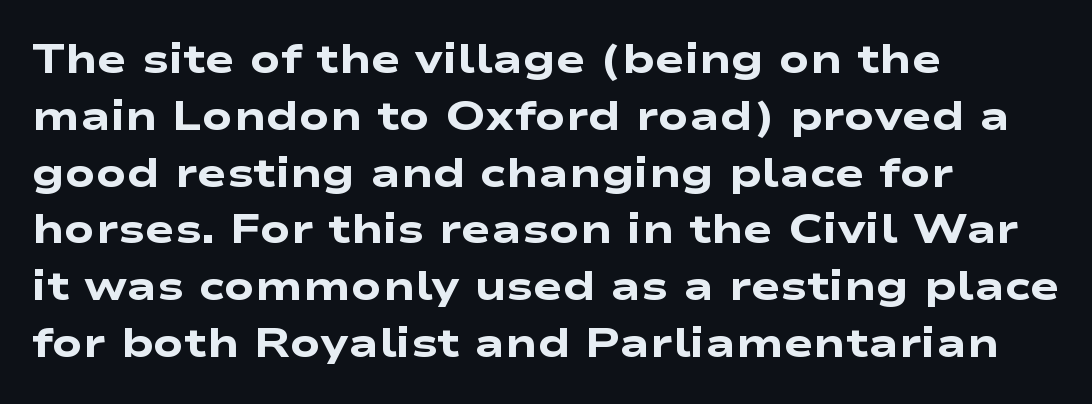
Q: Is the text bold? A: Yes.
Q: Is the typeface a serif or a sans-serif typeface? A: Sans-serif.
Q: Is the text underlined? A: No.
Q: How is the paragraph aligned? A: Left-aligned.
Q: Is the spacing between letters normal or unusually wide? A: Normal.
Q: Is the spacing between lines tight, normal or loose? A: Normal.
Q: Width (condensed, normal, or wide)? A: Wide.
Q: Stroke contrast? A: Low.
Q: x-height? A: Medium.
Q: Monospaced? A: No.
